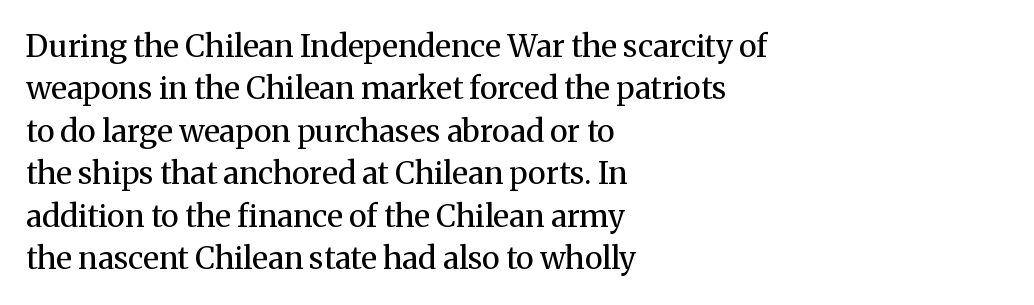
{"serif": "yes", "italic": "no", "bold": "no", "weight": "regular", "width": "normal", "stroke_contrast": "medium", "x_height": "medium", "monospaced": "no", "underline": "no", "align": "left", "line_spacing": "normal", "line_spacing_ratio": 1.37, "letter_spacing": "normal", "letter_spacing_em": 0.0, "glyph_px": 31}
